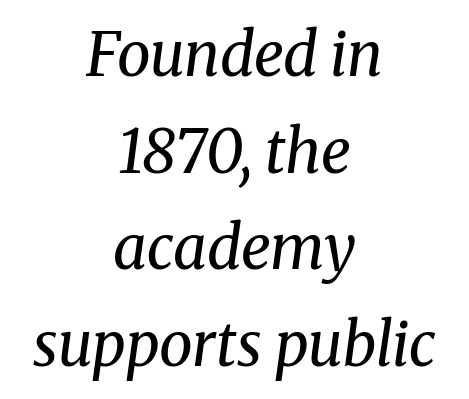
Q: Is the text bold? A: No.
Q: Is the text italic (slanted)? A: Yes, it leans right by about 8 degrees.
Q: Is the typeface a serif or a sans-serif typeface? A: Serif.
Q: Is the text underlined? A: No.
Q: How is the paragraph aligned? A: Centered.
Q: Is the spacing between letters normal or unusually wide? A: Normal.
Q: Is the spacing between lines tight, normal or loose? A: Normal.
Q: Width (condensed, normal, or wide)? A: Normal.
Q: Stroke contrast? A: Medium.
Q: x-height? A: Medium.
Q: Monospaced? A: No.
